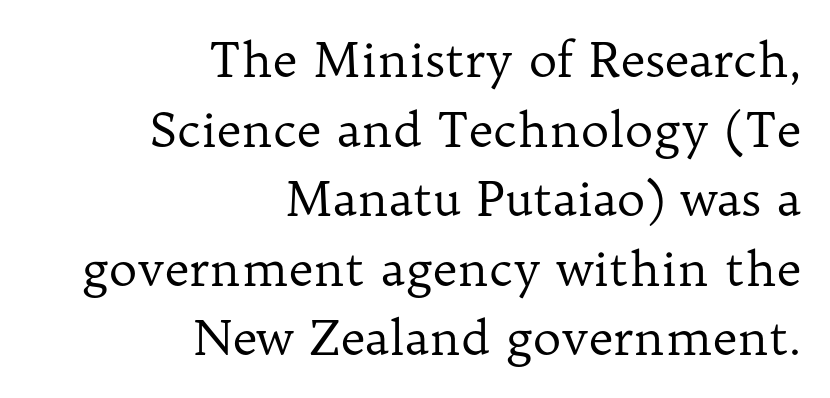
The image shows 48 px regular-weight serif type, upright; set right-aligned, normal line spacing (1.45x), normal letter spacing, not underlined; low stroke contrast and a medium x-height.
